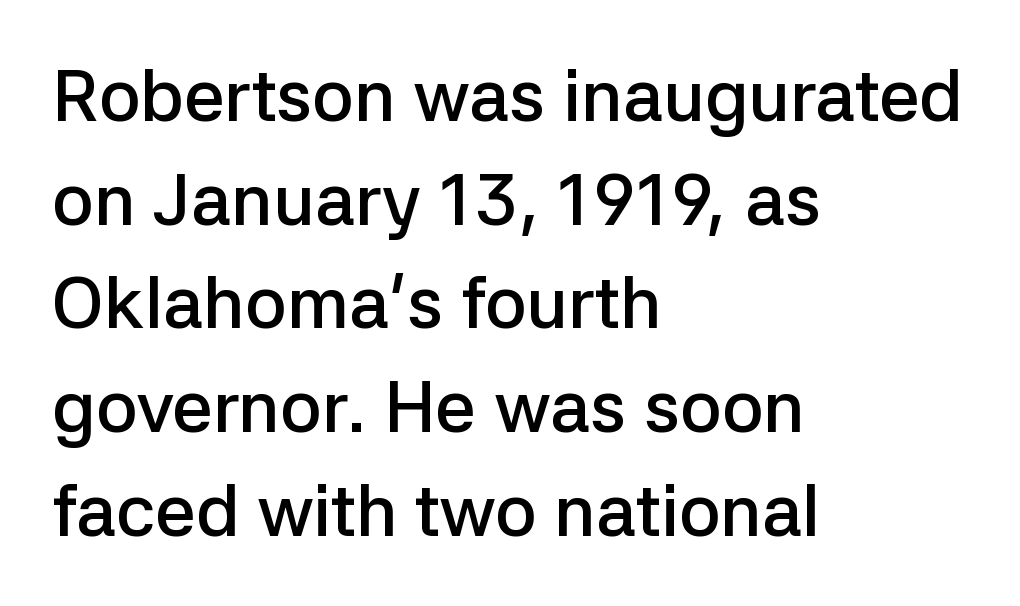
Q: Is the text bold? A: Semi-bold.
Q: Is the text italic (slanted)? A: No, it is upright.
Q: Is the typeface a serif or a sans-serif typeface? A: Sans-serif.
Q: Is the text underlined? A: No.
Q: How is the paragraph aligned? A: Left-aligned.
Q: Is the spacing between letters normal or unusually wide? A: Normal.
Q: Is the spacing between lines tight, normal or loose? A: Normal.
Q: Width (condensed, normal, or wide)? A: Normal.
Q: Stroke contrast? A: Low.
Q: x-height? A: Medium.
Q: Monospaced? A: No.
